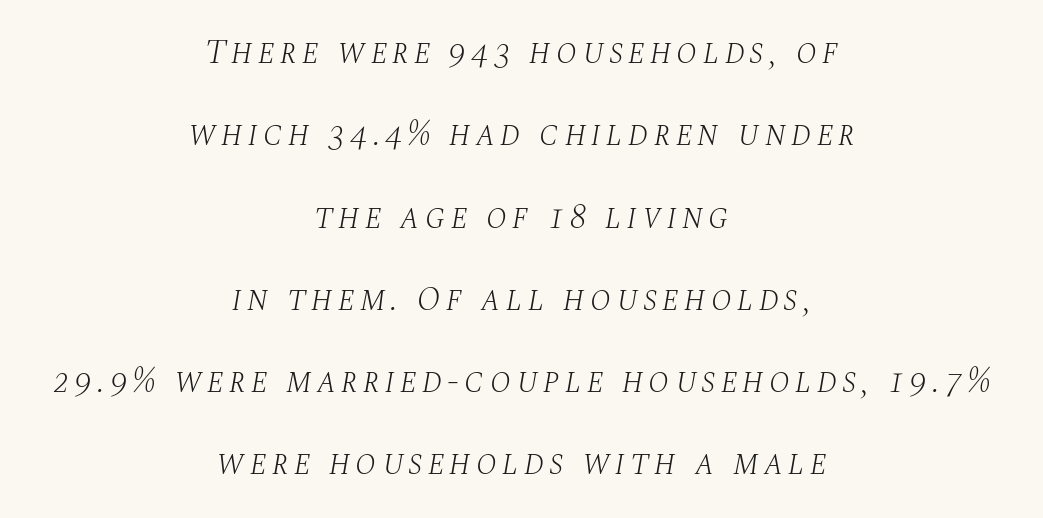
The image shows 34 px light serif type, italic (leaning right); set centered, loose line spacing (2.42x), not underlined; medium stroke contrast and a large x-height.
